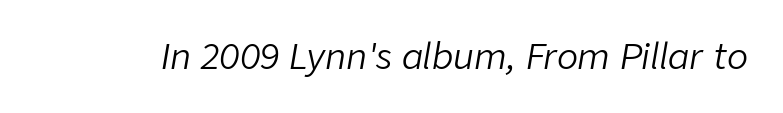
{"italic": "yes", "lean": "right", "slant_degrees": 9, "bold": "no", "weight": "light", "width": "normal", "stroke_contrast": "low", "x_height": "medium", "monospaced": "no", "underline": "no", "letter_spacing": "normal", "letter_spacing_em": 0.0, "glyph_px": 35}
